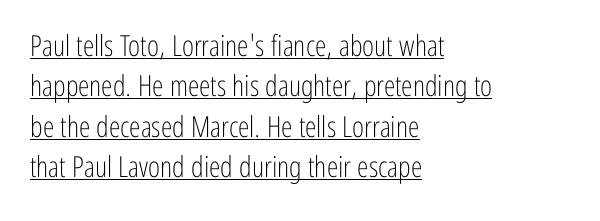
The image shows 29 px light, condensed sans-serif type, upright; set left-aligned, normal line spacing (1.39x), normal letter spacing, underlined; low stroke contrast and a medium x-height.
